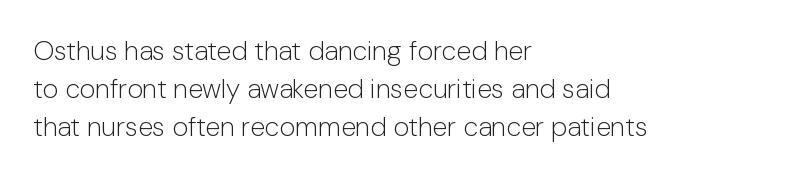
Short note: letters normally spaced. These lines are set flush left with a ragged right edge. The passage shown is not bold in any degree. Rows of type keep a routine distance in the vertical direction. This is the regular roman posture of the typeface.
